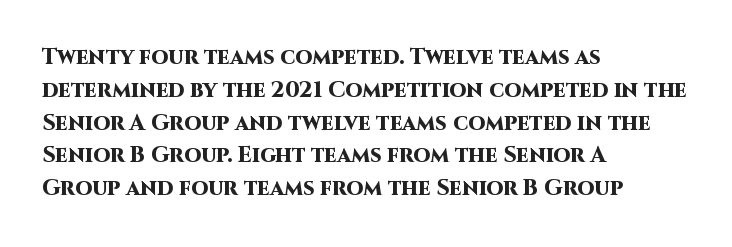
Nobody touched the tracking dial on this one. Alignment: flush left. Tall strokes in this sample are plumb rather than angled. Weight: bold.
